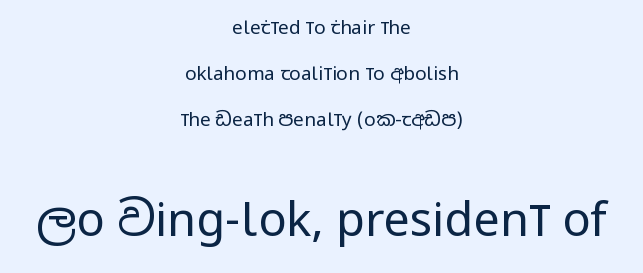
Visually the block forms a symmetrical silhouette, jagged on both flanks. Character widths vary here, with narrow letters taking less room than wide ones. The rendering keeps characters at their native spacing. Look at the bottom of the vertical strokes: they stop flat, with no serifs. Weight: regular or lighter. If you measured baseline to baseline, you'd find a long distance.
